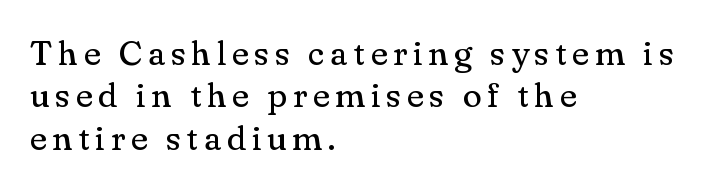
Q: Is the text bold? A: No.
Q: Is the text italic (slanted)? A: No, it is upright.
Q: Is the typeface a serif or a sans-serif typeface? A: Serif.
Q: Is the text underlined? A: No.
Q: How is the paragraph aligned? A: Left-aligned.
Q: Width (condensed, normal, or wide)? A: Normal.
Q: Stroke contrast? A: Medium.
Q: x-height? A: Small.
Q: Monospaced? A: No.
